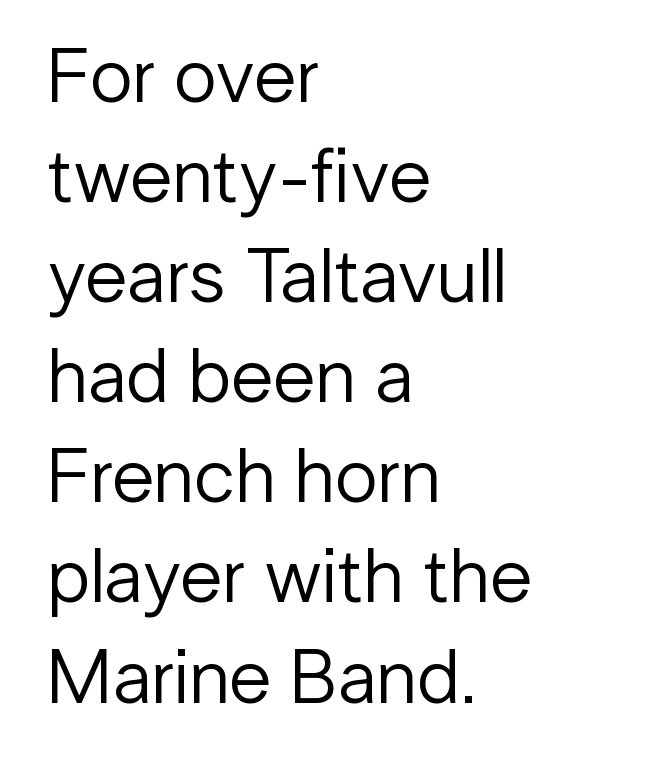
Q: Is the text bold? A: No.
Q: Is the text italic (slanted)? A: No, it is upright.
Q: Is the typeface a serif or a sans-serif typeface? A: Sans-serif.
Q: Is the text underlined? A: No.
Q: How is the paragraph aligned? A: Left-aligned.
Q: Is the spacing between letters normal or unusually wide? A: Normal.
Q: Is the spacing between lines tight, normal or loose? A: Normal.
Q: Width (condensed, normal, or wide)? A: Normal.
Q: Stroke contrast? A: Low.
Q: x-height? A: Medium.
Q: Monospaced? A: No.
